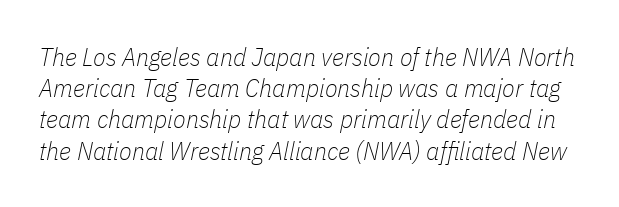
Q: Is the text bold? A: No.
Q: Is the text italic (slanted)? A: Yes, it leans right by about 11 degrees.
Q: Is the text underlined? A: No.
Q: Is the spacing between letters normal or unusually wide? A: Normal.
